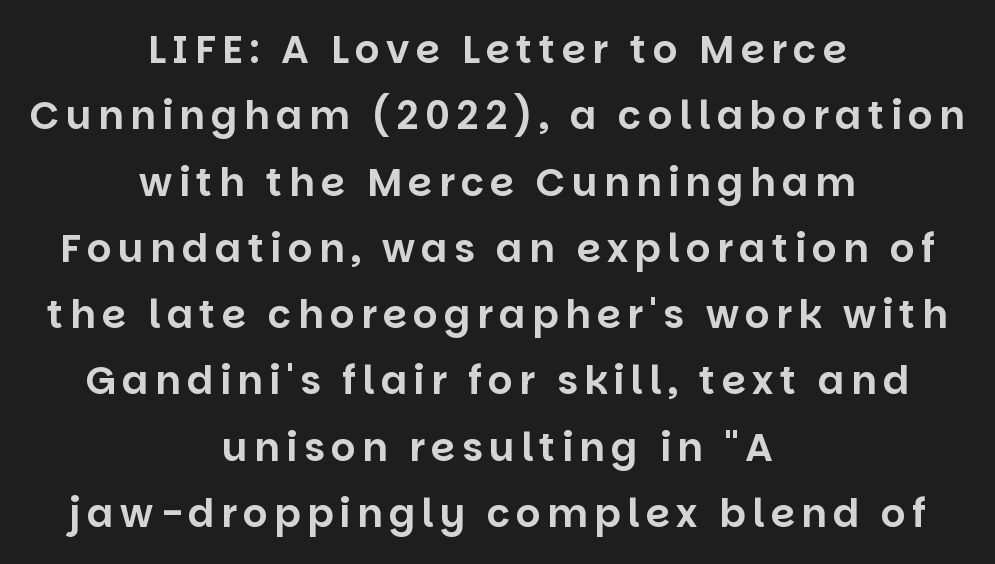
Q: Is the text italic (slanted)? A: No, it is upright.
Q: Is the typeface a serif or a sans-serif typeface? A: Sans-serif.
Q: Is the text underlined? A: No.
Q: How is the paragraph aligned? A: Centered.
Q: Is the spacing between lines tight, normal or loose? A: Normal.
Q: Width (condensed, normal, or wide)? A: Normal.
Q: Stroke contrast? A: Low.
Q: x-height? A: Large.
Q: Monospaced? A: No.
